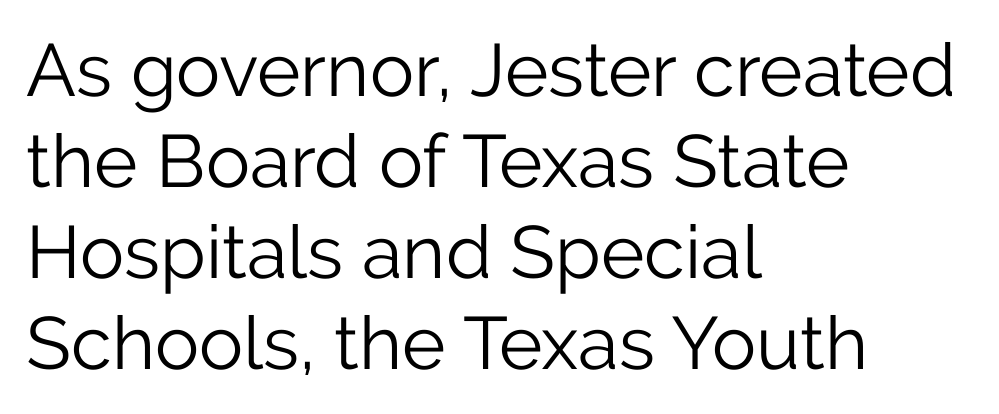
This sample is left-justified, so line endings fall wherever the words run out. This sample has the flowing, uneven cadence of proportional lettering. Letters have the restrained weight of plain body copy at most. Letters rest on an invisible, unmarked baseline. The horizontal fit of the characters is conventional and even.
